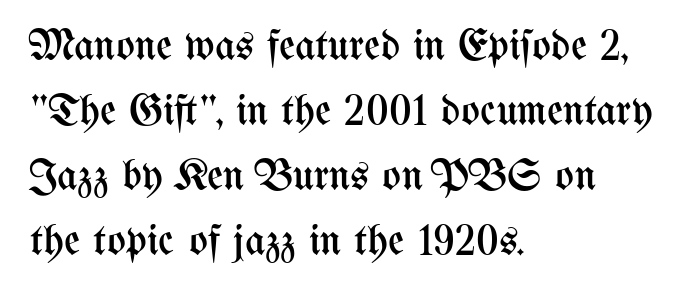
The lines are quadded left. The font is comparable to plain body text, perhaps lighter. The gap between lines stays unmarked. The vertical gap from one line to the next is medium.
